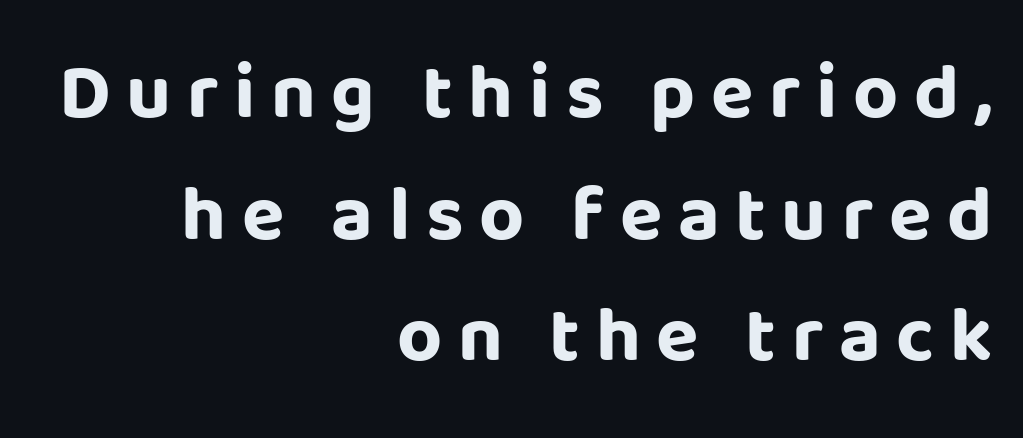
The image shows 78 px bold sans-serif type, upright; set right-aligned, normal line spacing (1.56x), unusually wide letter spacing (+0.2 em), not underlined; low stroke contrast and a large x-height.
